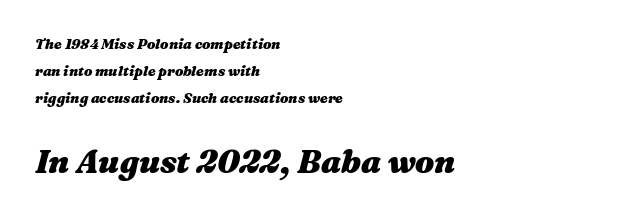
The image shows 32 px heavy, wide type, italic (leaning right); set left-aligned, loose line spacing (1.92x), normal letter spacing, not underlined; the second (bottom) block is 2.29x larger; medium stroke contrast and a medium x-height.
